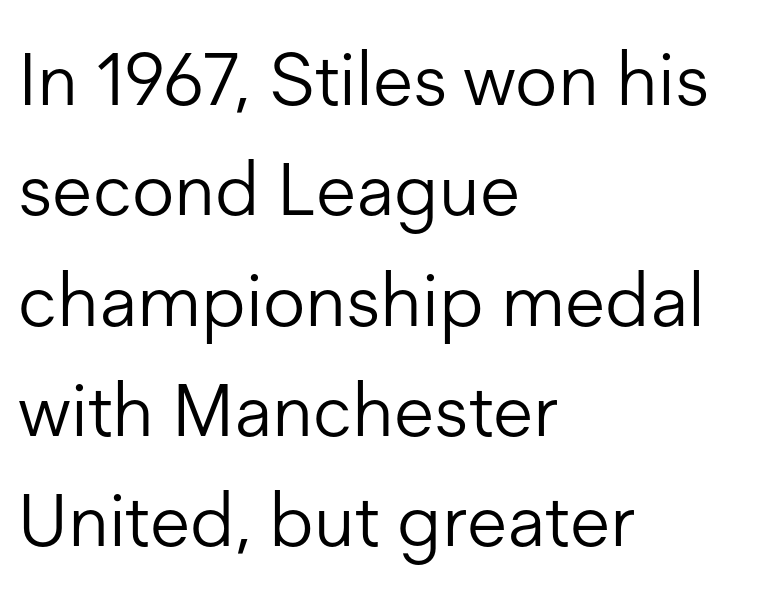
{"serif": "no", "italic": "no", "bold": "no", "weight": "light", "width": "normal", "stroke_contrast": "low", "x_height": "medium", "monospaced": "no", "underline": "no", "align": "left", "line_spacing": "normal", "line_spacing_ratio": 1.49, "letter_spacing": "normal", "letter_spacing_em": 0.0, "glyph_px": 74}
